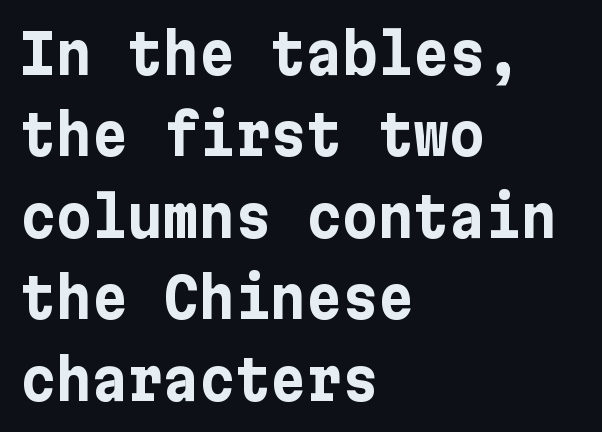
The font family rendered here belongs to the sans-serif group. Set as a true bold cut, around the 700 mark. Compared with a centered layout, this one pins lines to the left instead. Evenly set lines give the paragraph a standard silhouette. The space beneath each line is pristine and unruled. Italic: no, the glyphs are upright roman.
